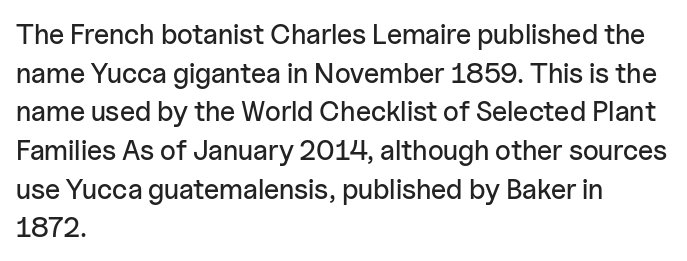
Leftover space on each line is placed entirely after the last word. Grotesque or geometric, the face here clearly has no serifs. Notice how the stems are strictly vertical — no italics here. The gap between lines stays unmarked. The face used here is proportionally spaced, like ordinary book or web type. The vertical gap from one line to the next is medium.
